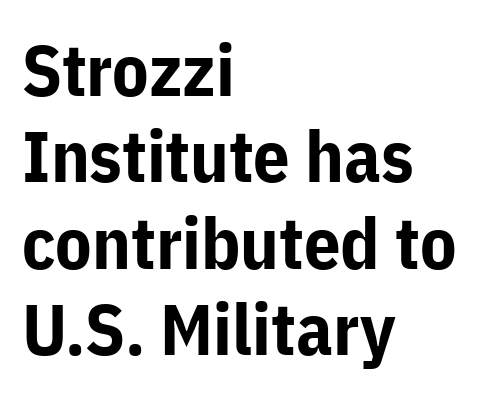
Varying glyph widths throughout — classic text-font behaviour. Each line starts at the same left margin while the right side varies. Serifs: no, the terminals of the letterforms are clean. Glance below the letters and you will spot only blank space.
